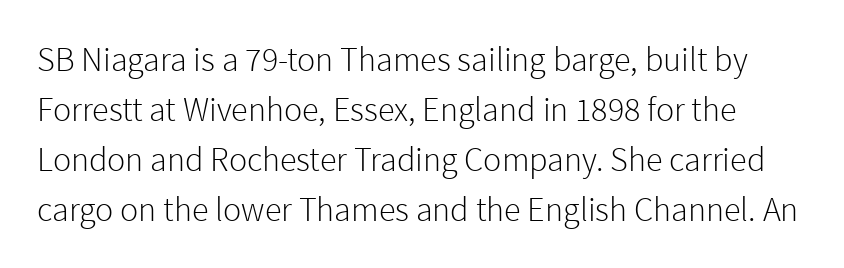
This reads as an unemphasized weight, regular at the heaviest. Check under the words: just untouched page. This sample has the flowing, uneven cadence of proportional lettering. Rendered with straight, roman letterforms. This sample uses a sans-serif face. The passage shown stacks its lines at a standard gap.
